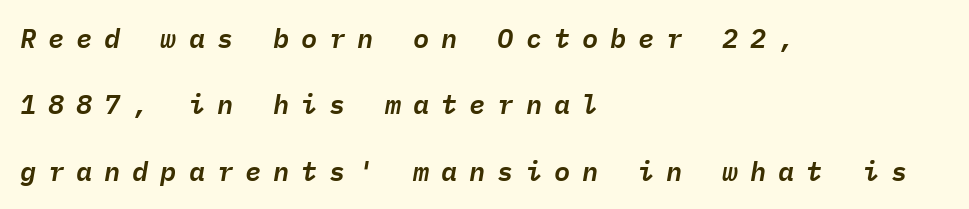
How are the letters spaced? Widely, with obvious added tracking. The baseline area is clear. In CSS terms this would be text-align: left. Emphasis-style slanted type is in use.
